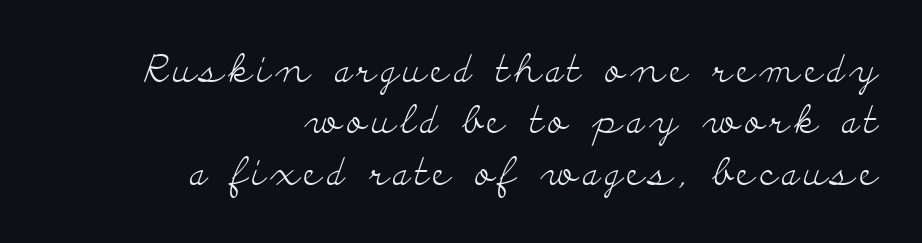
Q: Is the text bold? A: No.
Q: Is the text italic (slanted)? A: Yes.
Q: Is the typeface a serif or a sans-serif typeface? A: Serif.
Q: Is the text underlined? A: No.
Q: How is the paragraph aligned? A: Right-aligned.
Q: Is the spacing between lines tight, normal or loose? A: Normal.
Q: Width (condensed, normal, or wide)? A: Wide.
Q: Stroke contrast? A: Low.
Q: x-height? A: Small.
Q: Monospaced? A: No.
